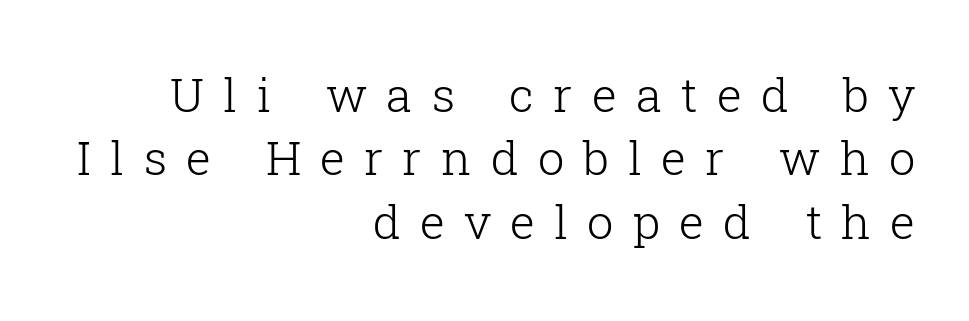
The image shows 47 px light serif type, upright; set right-aligned, normal line spacing (1.35x), unusually wide letter spacing (+0.41 em), not underlined; low stroke contrast and a medium x-height.
